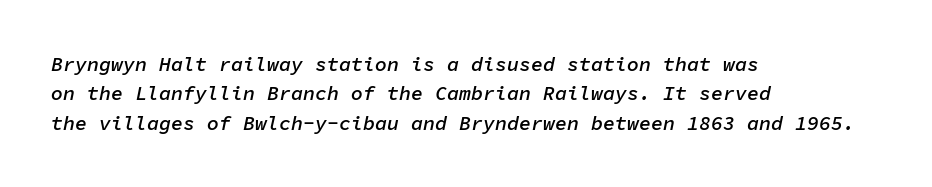
Q: Is the text bold? A: Semi-bold.
Q: Is the text italic (slanted)? A: Yes, it leans right by about 11 degrees.
Q: Is the text underlined? A: No.
Q: How is the paragraph aligned? A: Left-aligned.
Q: Is the spacing between letters normal or unusually wide? A: Normal.
Q: Is the spacing between lines tight, normal or loose? A: Normal.
